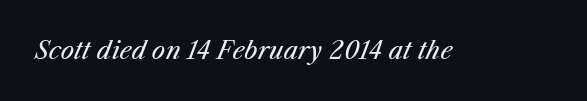
The image shows 24 px text type, italic (leaning right); set normal letter spacing, not underlined.
